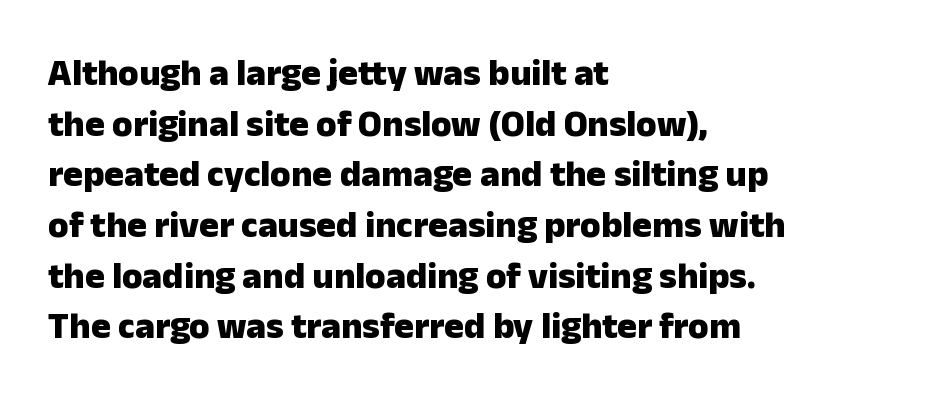
Quick note: interline space is typical. The line texture is even and compact thanks to regular tracking. Notice how the stems are strictly vertical — no italics here. These lines carry a lot of weight — the face is fully bold. Alignment: flush left.
